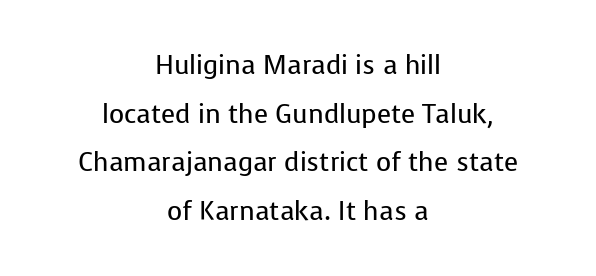
The image shows 26 px text type, upright; set centered, line spacing 1.87x, normal letter spacing, not underlined.
